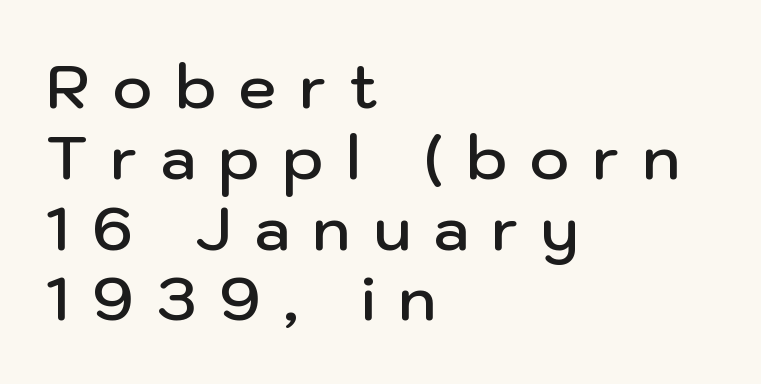
The image shows 60 px semibold sans-serif type, upright; set left-aligned, line spacing 1.18x, unusually wide letter spacing (+0.39 em), not underlined; low stroke contrast and a medium x-height.
